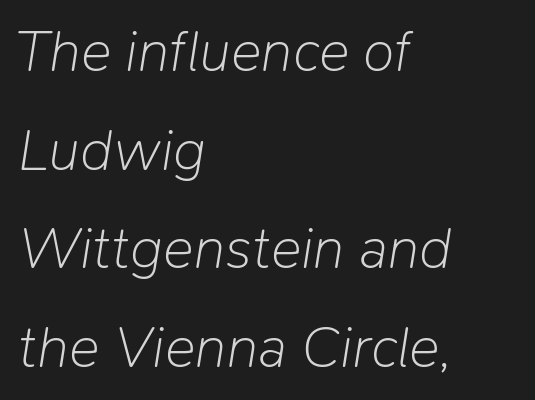
Summary of weight: not heavy and not bold. If you drew a ruler down the left edge, every line would touch it. Looks like regular typesetting: each glyph gets only the width it needs. The rows are spaced the way most documents space them. Beneath every word, the page is bare.
